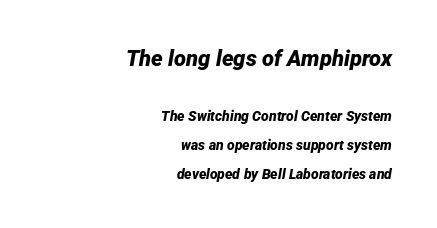
The image shows 22 px bold type, italic (leaning right); set right-aligned, loose line spacing (2.06x), normal letter spacing, not underlined; the first (top) block is 1.57x larger.
